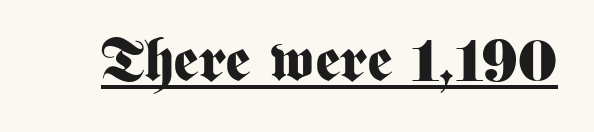
Q: Is the text bold? A: Yes.
Q: Is the text italic (slanted)? A: No, it is upright.
Q: Is the typeface a serif or a sans-serif typeface? A: Sans-serif.
Q: Is the text underlined? A: Yes.
Q: Is the spacing between letters normal or unusually wide? A: Normal.
Q: Width (condensed, normal, or wide)? A: Condensed.
Q: Stroke contrast? A: Medium.
Q: x-height? A: Medium.
Q: Monospaced? A: No.
